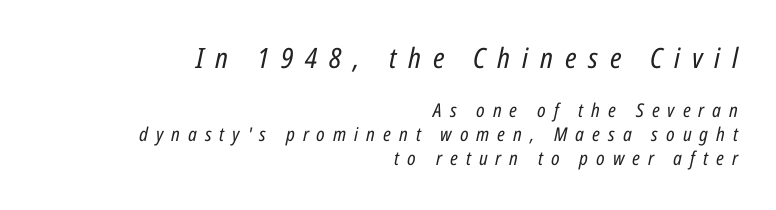
Q: Is the text bold? A: No.
Q: Is the text italic (slanted)? A: Yes, it leans right by about 12 degrees.
Q: Is the text underlined? A: No.
Q: How is the paragraph aligned? A: Right-aligned.
Q: Is the spacing between letters normal or unusually wide? A: Unusually wide.
Q: Is the spacing between lines tight, normal or loose? A: Normal.
Q: Which block of text is set in a larger size, the first (top) or the second (bottom)? A: The first (top) one.
Q: Width (condensed, normal, or wide)? A: Condensed.
Q: Stroke contrast? A: Low.
Q: x-height? A: Medium.
Q: Monospaced? A: No.
